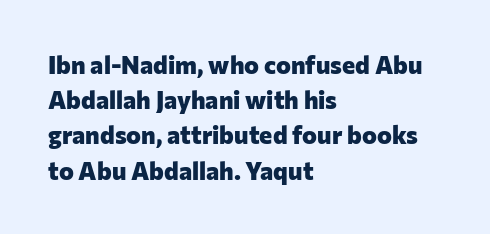
{"italic": "no", "bold": "yes", "underline": "no", "align": "left", "line_spacing": "normal", "line_spacing_ratio": 1.41, "letter_spacing": "normal", "letter_spacing_em": 0.0, "glyph_px": 25}
